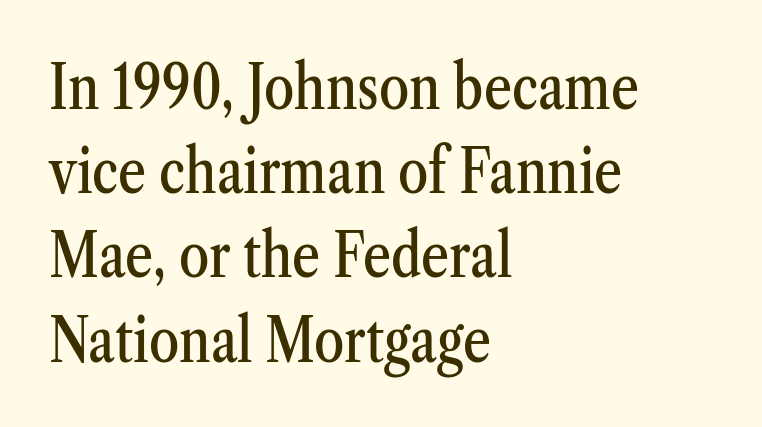
The image shows 61 px condensed serif type, upright; set left-aligned, normal line spacing (1.38x), normal letter spacing, not underlined; medium stroke contrast and a medium x-height.
